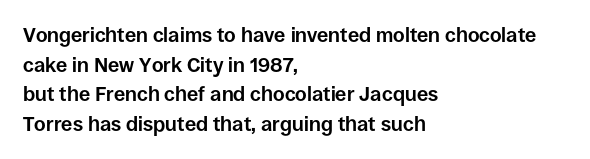
{"italic": "no", "bold": "yes", "underline": "no", "align": "left", "line_spacing": "normal", "line_spacing_ratio": 1.48, "letter_spacing": "normal", "letter_spacing_em": 0.0, "glyph_px": 20}
